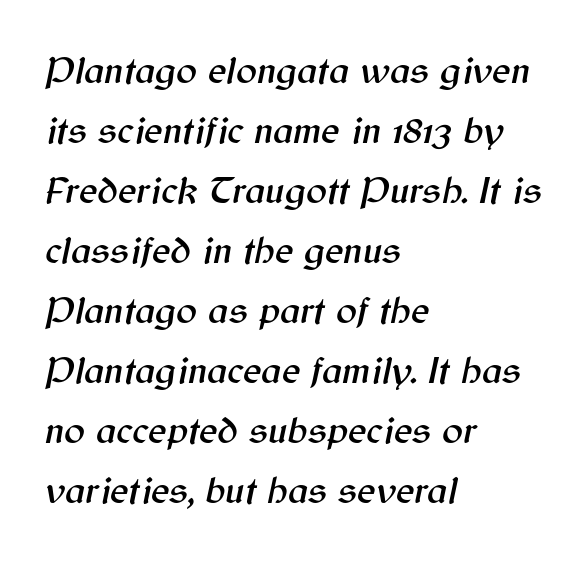
Q: Is the text italic (slanted)? A: Yes, it leans right by about 12 degrees.
Q: Is the text underlined? A: No.
Q: How is the paragraph aligned? A: Left-aligned.
Q: Is the spacing between letters normal or unusually wide? A: Normal.
Q: Is the spacing between lines tight, normal or loose? A: Normal.
Q: Width (condensed, normal, or wide)? A: Normal.
Q: Stroke contrast? A: Medium.
Q: x-height? A: Medium.
Q: Monospaced? A: No.
